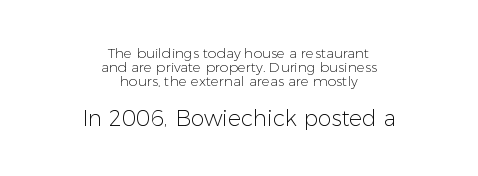
{"italic": "no", "bold": "no", "underline": "no", "align": "center", "line_spacing": "tight", "line_spacing_ratio": 1.0, "letter_spacing": "normal", "letter_spacing_em": 0.0, "larger_block": "second", "size_ratio": 1.57, "glyph_px": 22}
